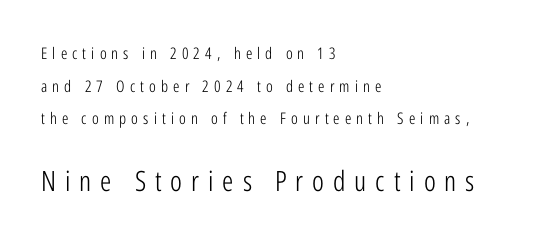
Q: Is the text bold? A: No.
Q: Is the text italic (slanted)? A: No, it is upright.
Q: Is the typeface a serif or a sans-serif typeface? A: Sans-serif.
Q: Is the text underlined? A: No.
Q: How is the paragraph aligned? A: Left-aligned.
Q: Is the spacing between letters normal or unusually wide? A: Unusually wide.
Q: Is the spacing between lines tight, normal or loose? A: Loose.
Q: Which block of text is set in a larger size, the first (top) or the second (bottom)? A: The second (bottom) one.
Q: Width (condensed, normal, or wide)? A: Condensed.
Q: Stroke contrast? A: Low.
Q: x-height? A: Medium.
Q: Monospaced? A: No.
